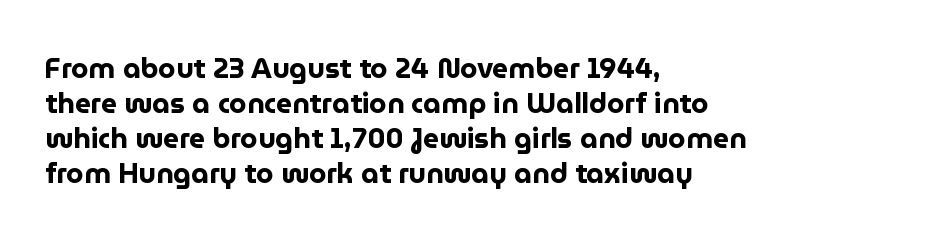
{"serif": "no", "italic": "no", "bold": "yes", "weight": "bold", "width": "normal", "stroke_contrast": "low", "x_height": "medium", "monospaced": "no", "underline": "no", "align": "left", "line_spacing": "normal", "line_spacing_ratio": 1.25, "letter_spacing": "normal", "letter_spacing_em": 0.0, "glyph_px": 28}
